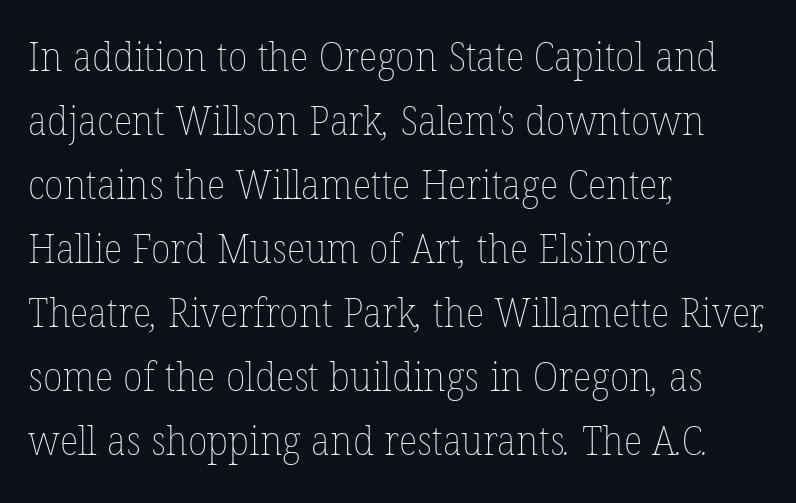
Q: Is the text bold? A: No.
Q: Is the text underlined? A: No.
Q: How is the paragraph aligned? A: Left-aligned.
Q: Is the spacing between letters normal or unusually wide? A: Normal.
Q: Is the spacing between lines tight, normal or loose? A: Normal.
Q: Width (condensed, normal, or wide)? A: Normal.
Q: Stroke contrast? A: Low.
Q: x-height? A: Medium.
Q: Monospaced? A: No.
